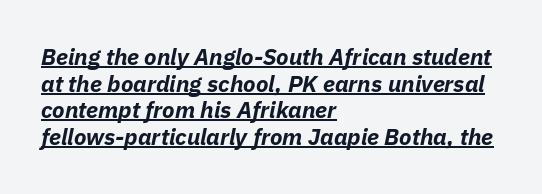
Q: Is the text bold? A: Yes.
Q: Is the text italic (slanted)? A: Yes, it leans right by about 11 degrees.
Q: Is the text underlined? A: Yes.
Q: How is the paragraph aligned? A: Left-aligned.
Q: Is the spacing between letters normal or unusually wide? A: Normal.
